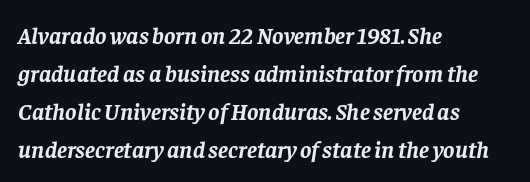
Q: Is the text bold? A: Yes.
Q: Is the text italic (slanted)? A: Yes, it leans right by about 8 degrees.
Q: Is the text underlined? A: No.
Q: How is the paragraph aligned? A: Left-aligned.
Q: Is the spacing between letters normal or unusually wide? A: Normal.
Q: Is the spacing between lines tight, normal or loose? A: Normal.
